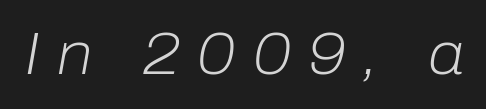
Q: Is the text bold? A: No.
Q: Is the text italic (slanted)? A: Yes, it leans right by about 10 degrees.
Q: Is the text underlined? A: No.
Q: Is the spacing between letters normal or unusually wide? A: Unusually wide.
Q: Width (condensed, normal, or wide)? A: Normal.
Q: Stroke contrast? A: Low.
Q: x-height? A: Medium.
Q: Monospaced? A: No.
